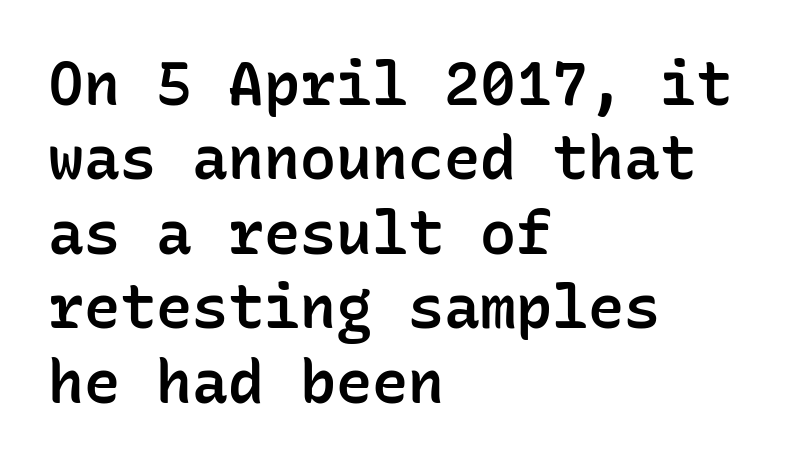
To sum up the face: it is a sans, with no serifs. Here the glyphs are tracked normally, forming tight word shapes. Layout note: lines flush left. Do the letters lean? They stand straight. Note the uniform advance width — an 'i' takes as much space as an 'm'.
